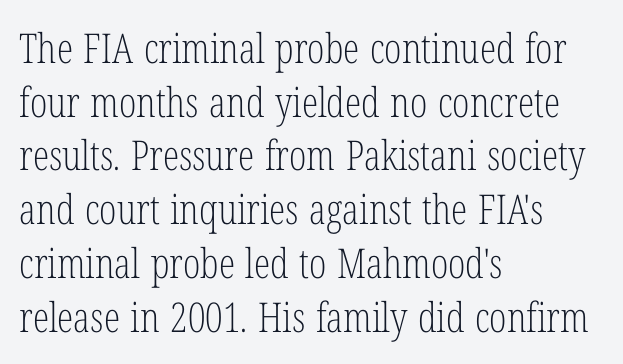
{"serif": "yes", "italic": "no", "bold": "no", "weight": "light", "width": "condensed", "stroke_contrast": "low", "x_height": "medium", "monospaced": "no", "underline": "no", "align": "left", "line_spacing": "normal", "line_spacing_ratio": 1.31, "letter_spacing": "normal", "letter_spacing_em": 0.0, "glyph_px": 41}
